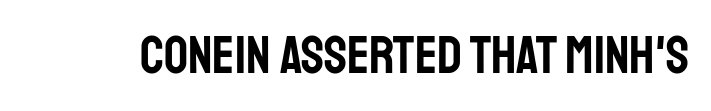
{"serif": "no", "italic": "no", "width": "condensed", "stroke_contrast": "low", "x_height": "large", "monospaced": "no", "underline": "no", "letter_spacing": "normal", "letter_spacing_em": 0.0, "glyph_px": 53}
